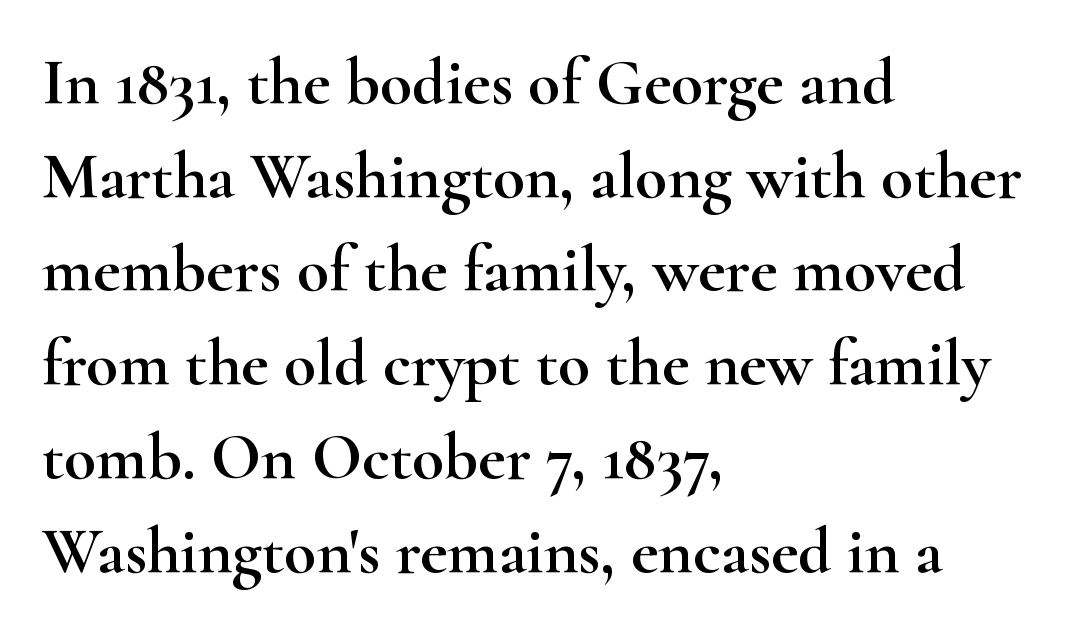
Q: Is the text italic (slanted)? A: No, it is upright.
Q: Is the typeface a serif or a sans-serif typeface? A: Serif.
Q: Is the text underlined? A: No.
Q: How is the paragraph aligned? A: Left-aligned.
Q: Is the spacing between letters normal or unusually wide? A: Normal.
Q: Is the spacing between lines tight, normal or loose? A: Normal.
Q: Width (condensed, normal, or wide)? A: Wide.
Q: Stroke contrast? A: High.
Q: x-height? A: Small.
Q: Monospaced? A: No.
